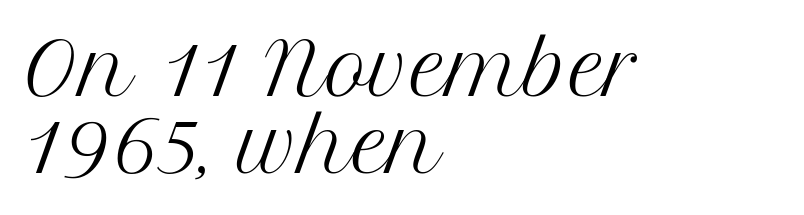
Q: Is the text bold? A: No.
Q: Is the text italic (slanted)? A: Yes.
Q: Is the text underlined? A: No.
Q: How is the paragraph aligned? A: Left-aligned.
Q: Is the spacing between letters normal or unusually wide? A: Normal.
Q: Is the spacing between lines tight, normal or loose? A: Tight.
Q: Width (condensed, normal, or wide)? A: Normal.
Q: Stroke contrast? A: Medium.
Q: x-height? A: Medium.
Q: Monospaced? A: No.
